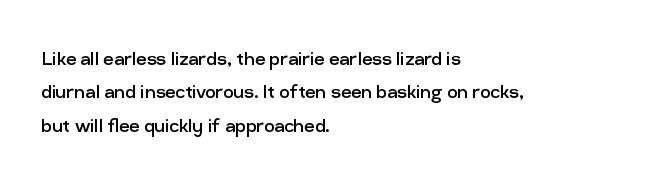
Q: Is the text bold? A: No.
Q: Is the text italic (slanted)? A: No, it is upright.
Q: Is the text underlined? A: No.
Q: How is the paragraph aligned? A: Left-aligned.
Q: Is the spacing between letters normal or unusually wide? A: Normal.
Q: Is the spacing between lines tight, normal or loose? A: Normal.
